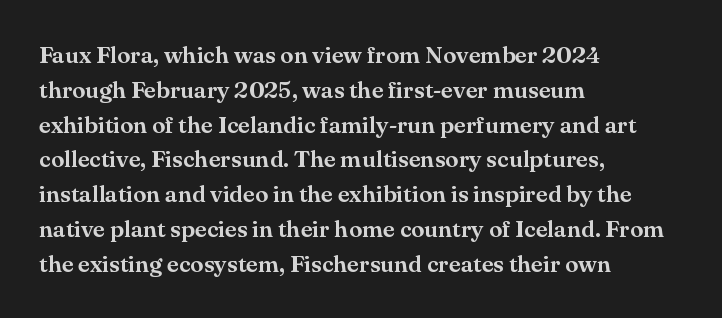
This sample keeps an unexceptional amount of space between lines. These lines keep a tight, regular rhythm from letter to letter. Every stem runs plumb, perpendicular to the baseline. Reading down the block, your eye returns to a fixed left position each line. The string is rendered with underlining switched off.
